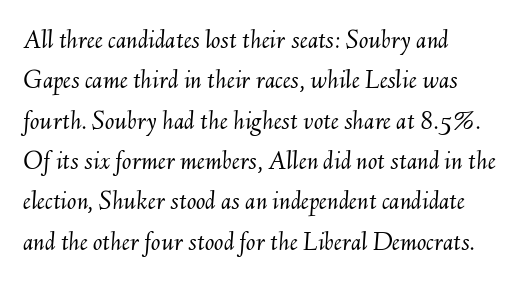
It's the slanting kind of type. Each letter keeps its own natural width here, so spacing adapts to shape. Decoration check: the copy has no underline. The rendering keeps characters at their native spacing. Weight: not bold — regular or lighter.
